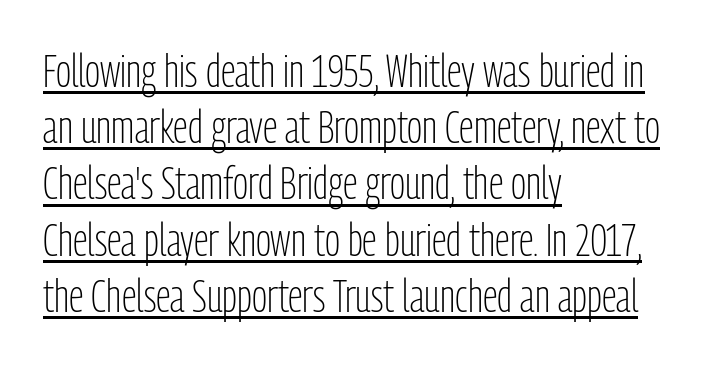
The image shows 45 px light, condensed sans-serif type, upright; set left-aligned, normal line spacing (1.25x), normal letter spacing, underlined; low stroke contrast and a medium x-height.
